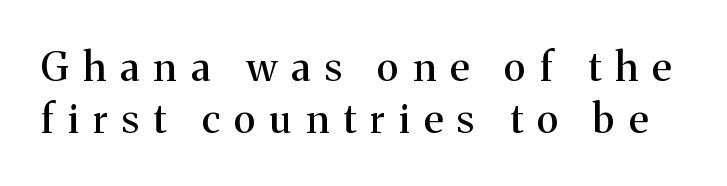
Nope, not italic — everything's standing straight. Descenders hang freely into open space. Typographically, this falls in the serif category. Proportional: the letters do not fall into vertical columns. Students, observe: this is what conventionally led text looks like. These lines have a slow, spaced-out rhythm from letter to letter.
